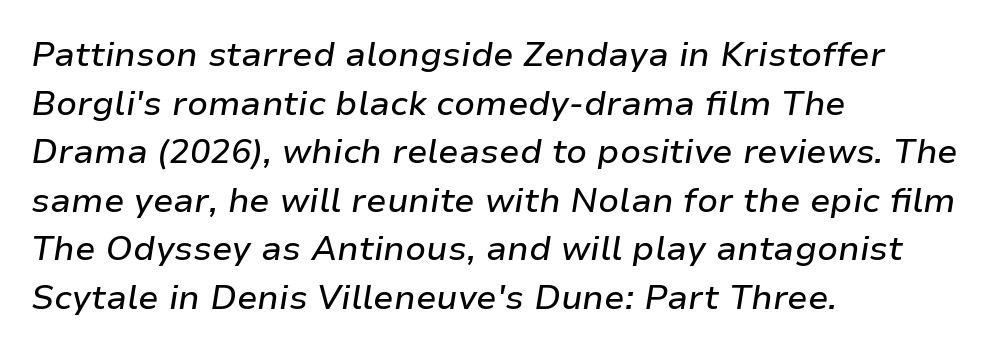
Q: Is the text italic (slanted)? A: Yes, it leans right by about 9 degrees.
Q: Is the text underlined? A: No.
Q: How is the paragraph aligned? A: Left-aligned.
Q: Is the spacing between letters normal or unusually wide? A: Normal.
Q: Is the spacing between lines tight, normal or loose? A: Normal.
Q: Width (condensed, normal, or wide)? A: Normal.
Q: Stroke contrast? A: Low.
Q: x-height? A: Medium.
Q: Monospaced? A: No.
